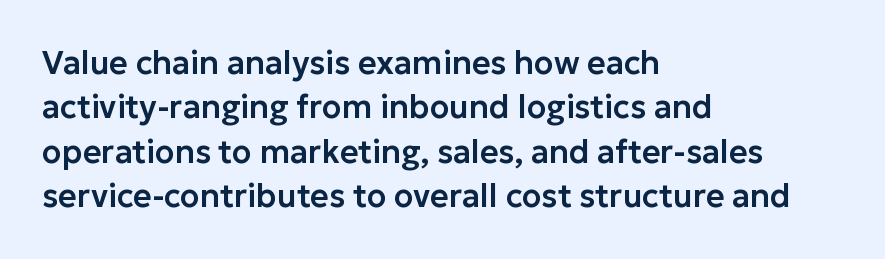
Q: Is the text italic (slanted)? A: No, it is upright.
Q: Is the typeface a serif or a sans-serif typeface? A: Sans-serif.
Q: Is the text underlined? A: No.
Q: How is the paragraph aligned? A: Left-aligned.
Q: Is the spacing between letters normal or unusually wide? A: Normal.
Q: Is the spacing between lines tight, normal or loose? A: Normal.
Q: Width (condensed, normal, or wide)? A: Normal.
Q: Stroke contrast? A: Low.
Q: x-height? A: Medium.
Q: Monospaced? A: No.
